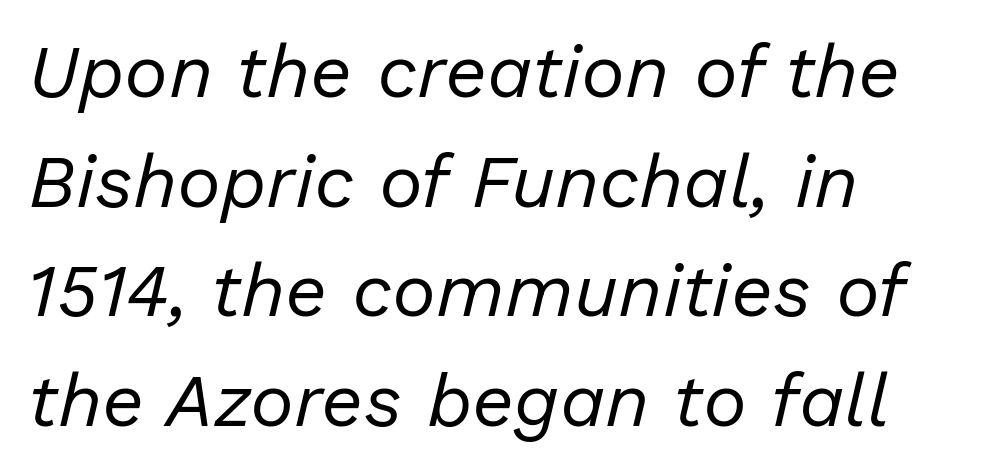
Q: Is the text bold? A: No.
Q: Is the text italic (slanted)? A: Yes, it leans right by about 13 degrees.
Q: Is the text underlined? A: No.
Q: How is the paragraph aligned? A: Left-aligned.
Q: Is the spacing between letters normal or unusually wide? A: Normal.
Q: Is the spacing between lines tight, normal or loose? A: Normal.
Q: Width (condensed, normal, or wide)? A: Normal.
Q: Stroke contrast? A: Low.
Q: x-height? A: Medium.
Q: Monospaced? A: No.
